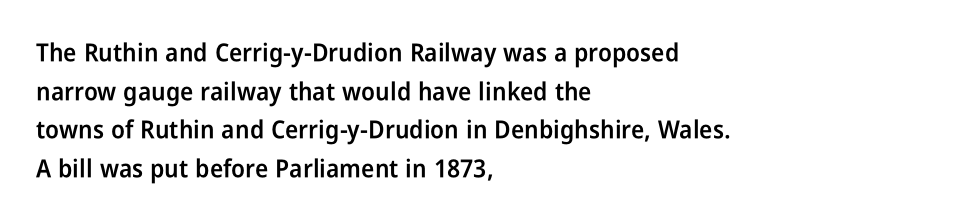
Quick note: underline off. The passage is arranged the way most books set body copy — flush left. Quick note: interline space is typical. Posture: vertical. The letters sit at their default tracking, neither squeezed nor spread.
